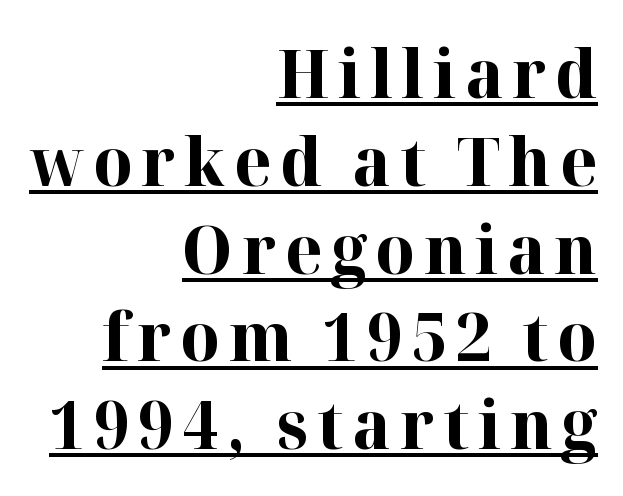
The typesetting leans heavy: a genuine bold. Honestly, the underline is the first thing you notice here. The line-height multiplier appears to be the usual default. Varying glyph widths throughout — classic text-font behaviour. The rag falls on the left side of this text block. To sum up the face: it has serifs.
